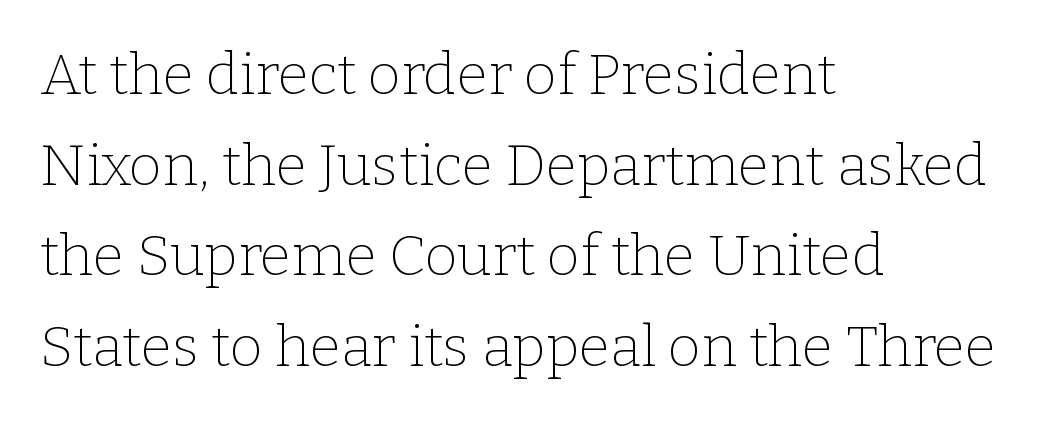
Q: Is the text bold? A: No.
Q: Is the text italic (slanted)? A: No, it is upright.
Q: Is the typeface a serif or a sans-serif typeface? A: Serif.
Q: Is the text underlined? A: No.
Q: How is the paragraph aligned? A: Left-aligned.
Q: Is the spacing between letters normal or unusually wide? A: Normal.
Q: Is the spacing between lines tight, normal or loose? A: Normal.
Q: Width (condensed, normal, or wide)? A: Normal.
Q: Stroke contrast? A: Low.
Q: x-height? A: Medium.
Q: Monospaced? A: No.
